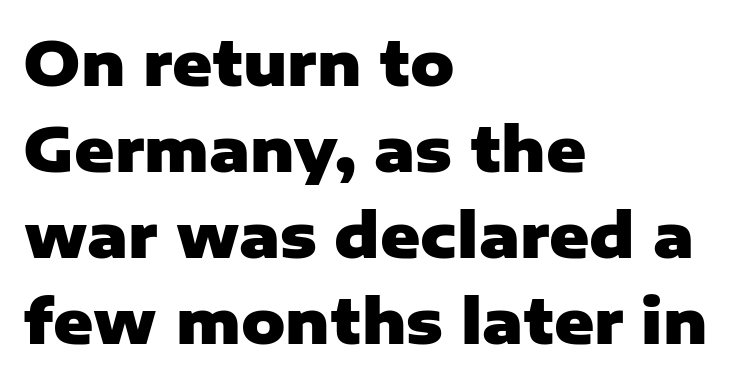
Q: Is the text bold? A: Yes.
Q: Is the text italic (slanted)? A: No, it is upright.
Q: Is the typeface a serif or a sans-serif typeface? A: Sans-serif.
Q: Is the text underlined? A: No.
Q: How is the paragraph aligned? A: Left-aligned.
Q: Is the spacing between letters normal or unusually wide? A: Normal.
Q: Is the spacing between lines tight, normal or loose? A: Normal.
Q: Width (condensed, normal, or wide)? A: Normal.
Q: Stroke contrast? A: Low.
Q: x-height? A: Medium.
Q: Monospaced? A: No.
